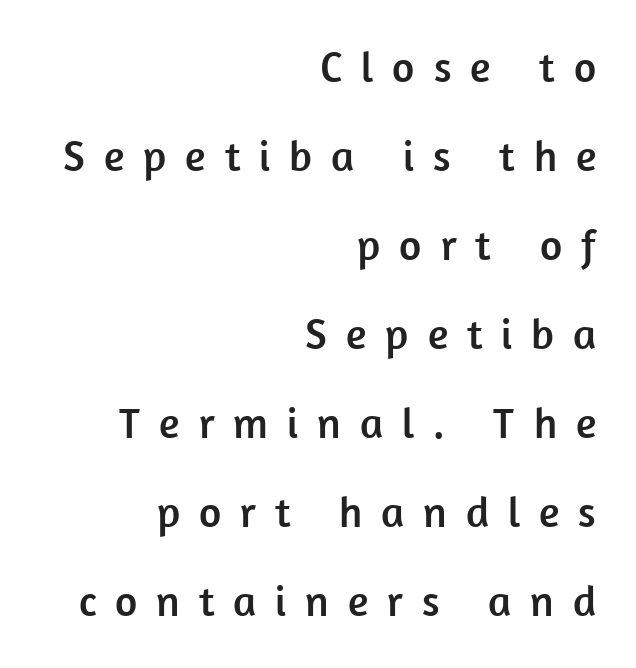
Q: Is the text italic (slanted)? A: No, it is upright.
Q: Is the typeface a serif or a sans-serif typeface? A: Sans-serif.
Q: Is the text underlined? A: No.
Q: How is the paragraph aligned? A: Right-aligned.
Q: Is the spacing between letters normal or unusually wide? A: Unusually wide.
Q: Is the spacing between lines tight, normal or loose? A: Loose.
Q: Width (condensed, normal, or wide)? A: Normal.
Q: Stroke contrast? A: Low.
Q: x-height? A: Medium.
Q: Monospaced? A: No.
